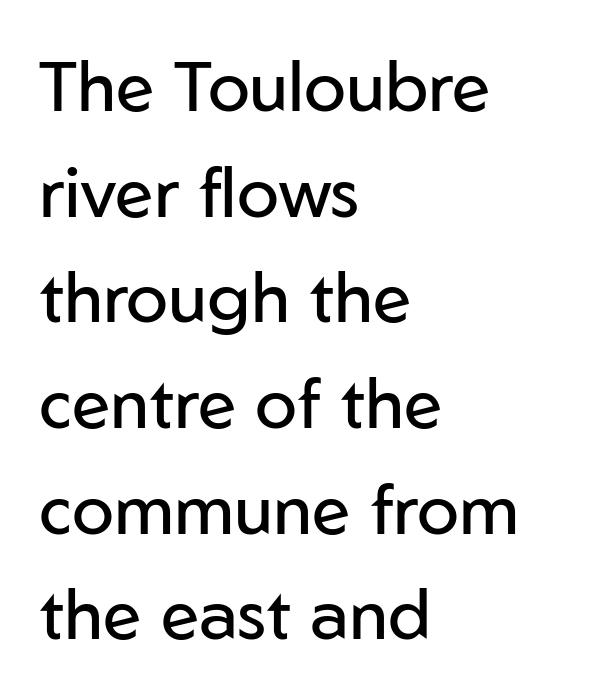
The image shows 70 px regular-weight sans-serif type, upright; set left-aligned, normal line spacing (1.51x), normal letter spacing, not underlined; low stroke contrast and a medium x-height.
